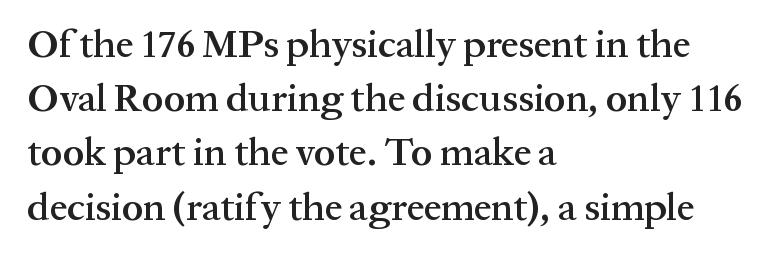
The image shows 39 px semibold serif type, upright; set left-aligned, normal line spacing (1.39x), normal letter spacing, not underlined; medium stroke contrast and a medium x-height.
